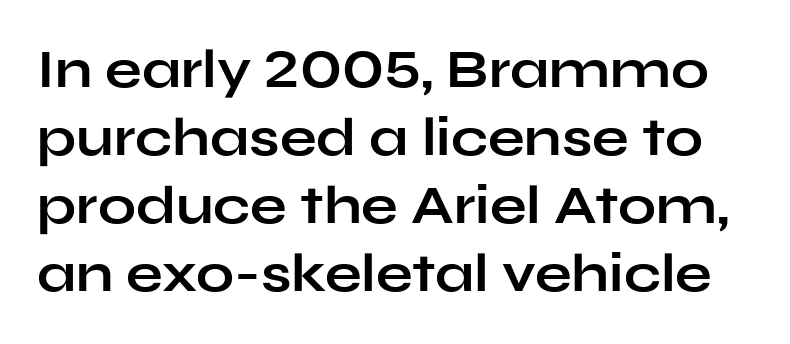
{"serif": "no", "italic": "no", "bold": "yes", "weight": "bold", "width": "wide", "stroke_contrast": "low", "x_height": "medium", "monospaced": "no", "underline": "no", "line_spacing": "normal", "line_spacing_ratio": 1.26, "letter_spacing": "normal", "letter_spacing_em": 0.0, "glyph_px": 54}
